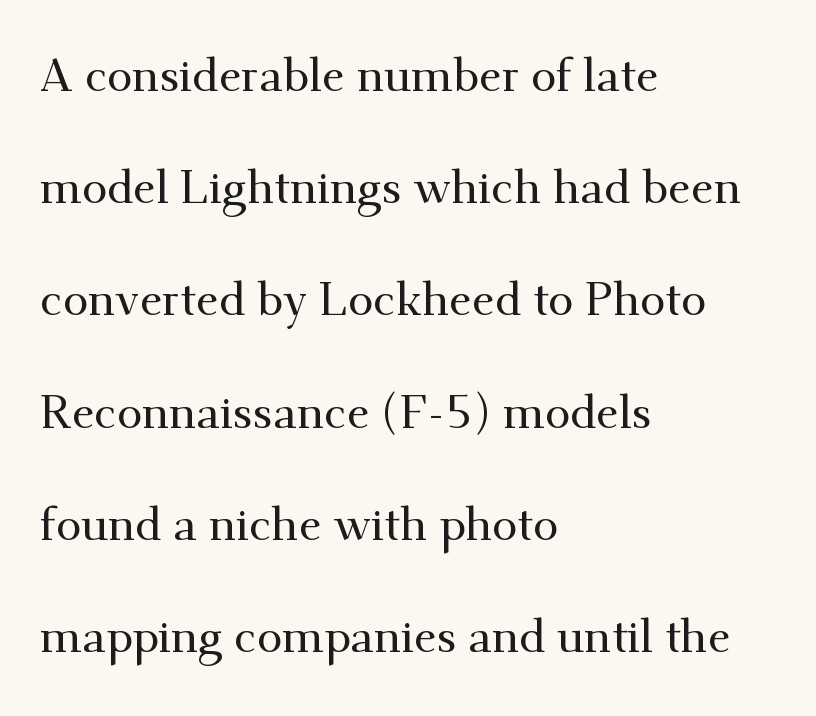
{"serif": "yes", "italic": "no", "width": "normal", "stroke_contrast": "medium", "x_height": "small", "monospaced": "no", "underline": "no", "align": "left", "line_spacing": "loose", "line_spacing_ratio": 2.44, "letter_spacing": "normal", "letter_spacing_em": 0.0, "glyph_px": 46}
